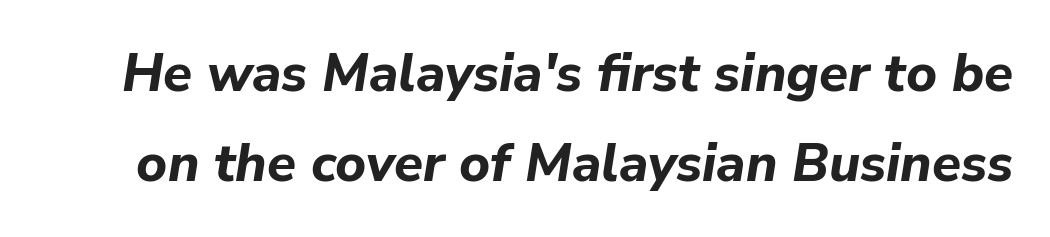
The image shows 53 px bold type, italic (leaning right); set normal line spacing (1.69x), normal letter spacing, not underlined; low stroke contrast and a medium x-height.
